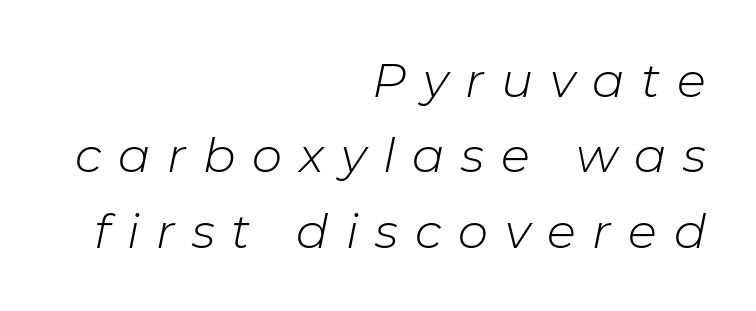
The rows are spaced the way most documents space them. Each letter keeps its own natural width here, so spacing adapts to shape. The type is letterspaced generously, with wide tracking. Stroke mass is kept to a normal reading level or below.
